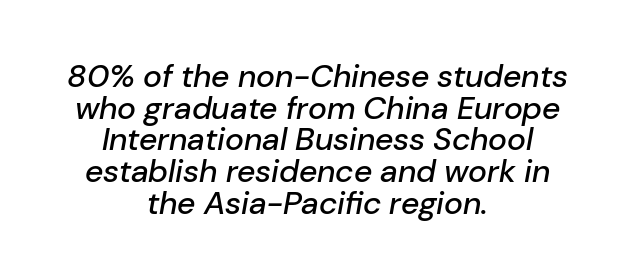
Q: Is the text italic (slanted)? A: Yes, it leans right by about 10 degrees.
Q: Is the text underlined? A: No.
Q: How is the paragraph aligned? A: Centered.
Q: Is the spacing between letters normal or unusually wide? A: Normal.
Q: Is the spacing between lines tight, normal or loose? A: Tight.
Q: Width (condensed, normal, or wide)? A: Normal.
Q: Stroke contrast? A: Low.
Q: x-height? A: Medium.
Q: Monospaced? A: No.
